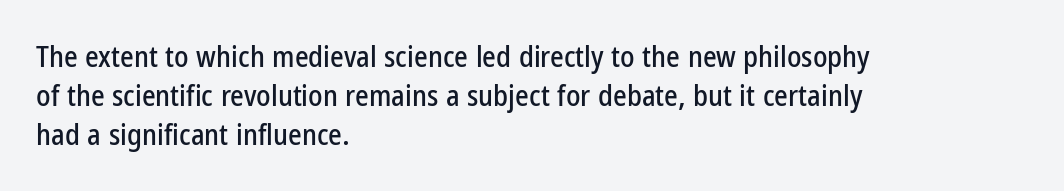
The image shows 29 px condensed sans-serif type, upright; set left-aligned, normal line spacing (1.35x), normal letter spacing, not underlined; low stroke contrast and a medium x-height.
